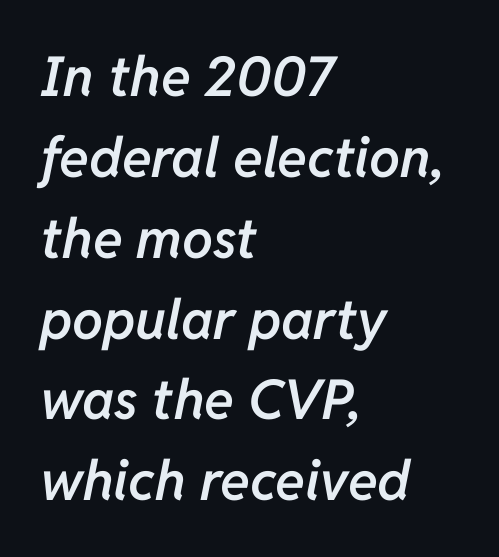
This is oblique type, the kind used for emphasis or titles. Nobody drew a line under any word here. Students, observe: this is what conventionally led text looks like. Visually the block forms a straight wall on the left and a jagged coastline on the right. Letter spacing: default. The face used here is proportionally spaced, like ordinary book or web type.
